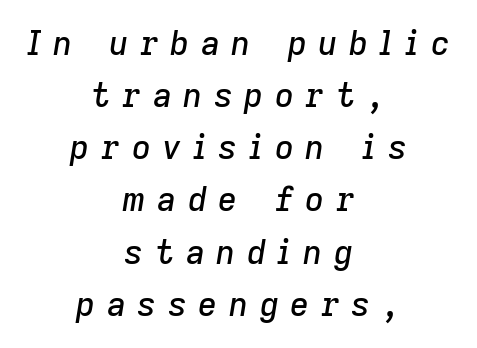
{"italic": "yes", "lean": "right", "slant_degrees": 9, "width": "normal", "stroke_contrast": "low", "x_height": "medium", "monospaced": "no", "underline": "no", "align": "center", "line_spacing": "normal", "line_spacing_ratio": 1.58, "letter_spacing": "wide", "letter_spacing_em": 0.35, "glyph_px": 33}
